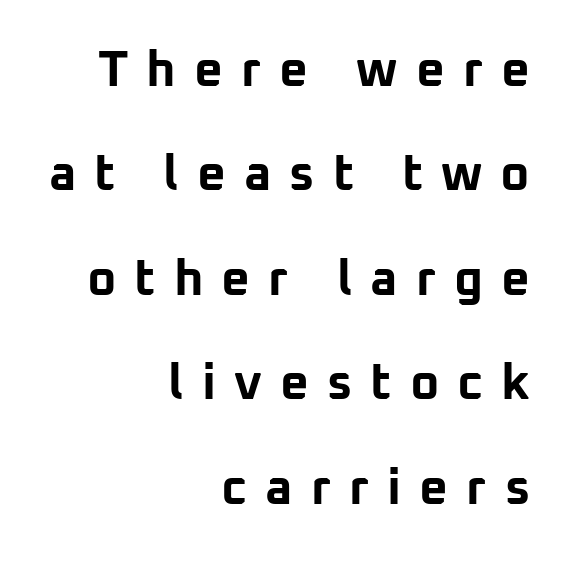
{"serif": "no", "italic": "no", "bold": "yes", "weight": "bold", "width": "normal", "stroke_contrast": "low", "x_height": "medium", "monospaced": "no", "underline": "no", "align": "right", "line_spacing": "loose", "line_spacing_ratio": 2.09, "letter_spacing": "wide", "letter_spacing_em": 0.36, "glyph_px": 50}
